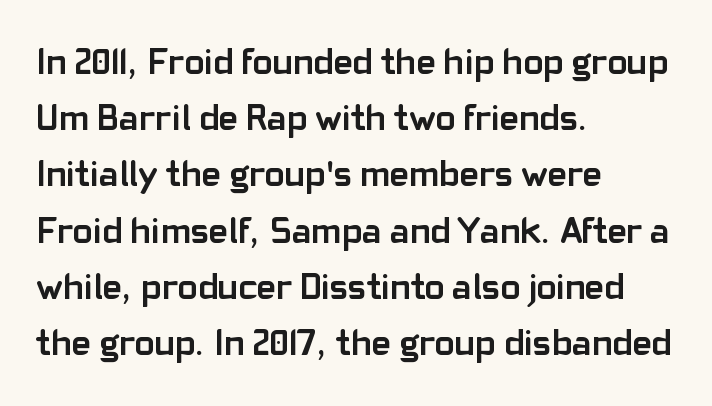
Q: Is the text bold? A: Yes.
Q: Is the text italic (slanted)? A: No, it is upright.
Q: Is the typeface a serif or a sans-serif typeface? A: Sans-serif.
Q: Is the text underlined? A: No.
Q: How is the paragraph aligned? A: Left-aligned.
Q: Is the spacing between letters normal or unusually wide? A: Normal.
Q: Is the spacing between lines tight, normal or loose? A: Normal.
Q: Width (condensed, normal, or wide)? A: Normal.
Q: Stroke contrast? A: Low.
Q: x-height? A: Medium.
Q: Monospaced? A: No.
